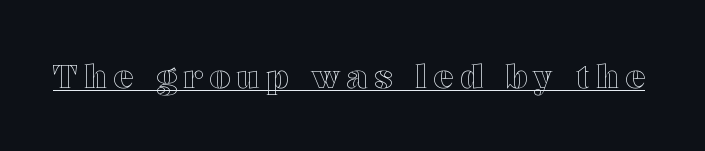
Looks like regular typesetting: each glyph gets only the width it needs. Descenders here cross a horizontal rule under the line. Notice how the stems are strictly vertical — no italics here.
